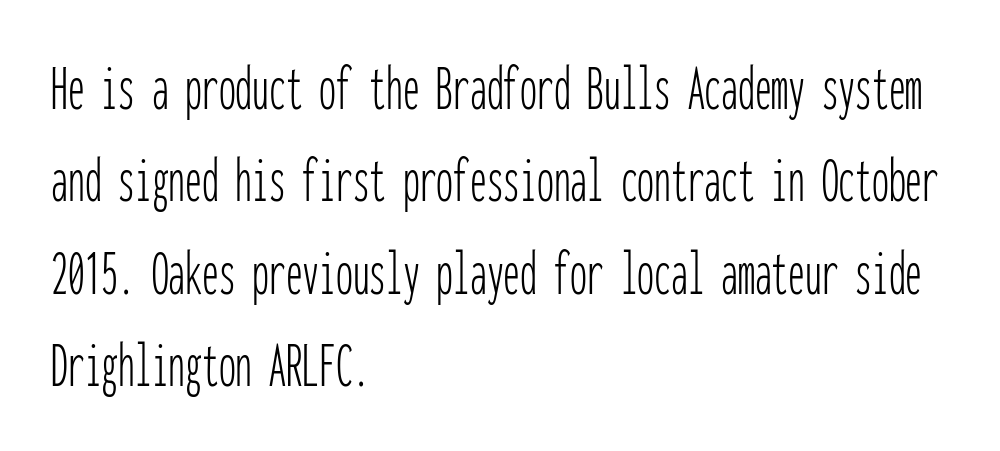
The image shows 67 px thin, condensed sans-serif type, upright, monospaced; set left-aligned, normal line spacing (1.38x), normal letter spacing, not underlined; low stroke contrast and a medium x-height.
